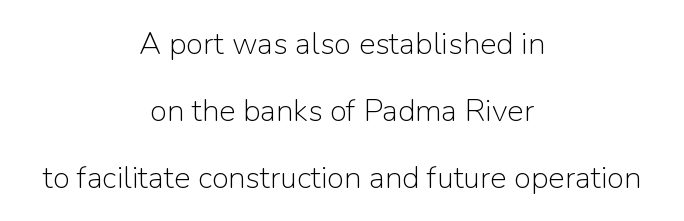
Q: Is the text bold? A: No.
Q: Is the text italic (slanted)? A: No, it is upright.
Q: Is the typeface a serif or a sans-serif typeface? A: Sans-serif.
Q: Is the text underlined? A: No.
Q: How is the paragraph aligned? A: Centered.
Q: Is the spacing between letters normal or unusually wide? A: Normal.
Q: Is the spacing between lines tight, normal or loose? A: Loose.
Q: Width (condensed, normal, or wide)? A: Normal.
Q: Stroke contrast? A: Low.
Q: x-height? A: Medium.
Q: Monospaced? A: No.
